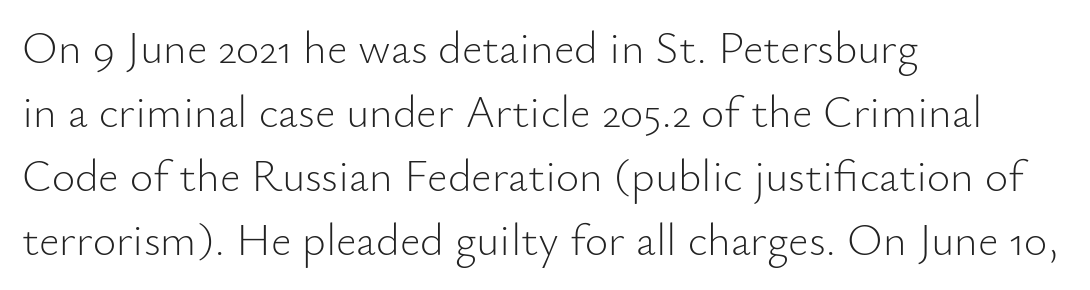
The image shows 45 px light sans-serif type, upright; set left-aligned, normal line spacing (1.42x), normal letter spacing, not underlined; low stroke contrast and a small x-height.
